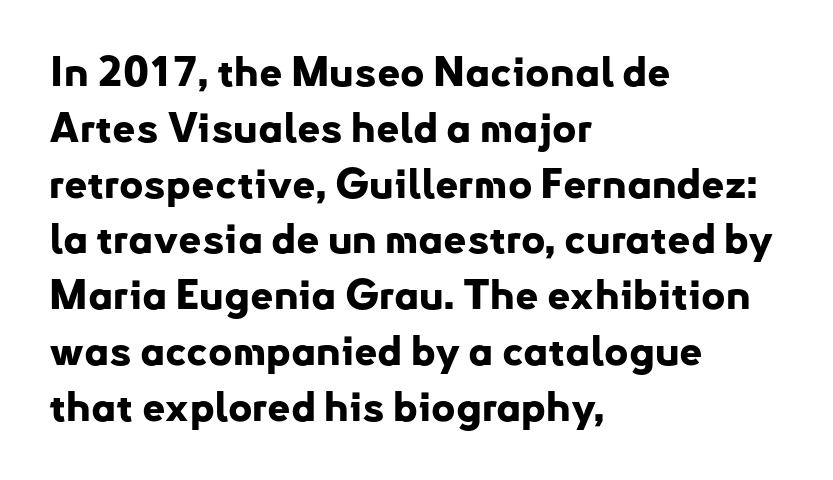
Q: Is the text bold? A: Yes.
Q: Is the text italic (slanted)? A: No, it is upright.
Q: Is the typeface a serif or a sans-serif typeface? A: Sans-serif.
Q: Is the text underlined? A: No.
Q: How is the paragraph aligned? A: Left-aligned.
Q: Is the spacing between letters normal or unusually wide? A: Normal.
Q: Is the spacing between lines tight, normal or loose? A: Normal.
Q: Width (condensed, normal, or wide)? A: Normal.
Q: Stroke contrast? A: Low.
Q: x-height? A: Small.
Q: Monospaced? A: No.
